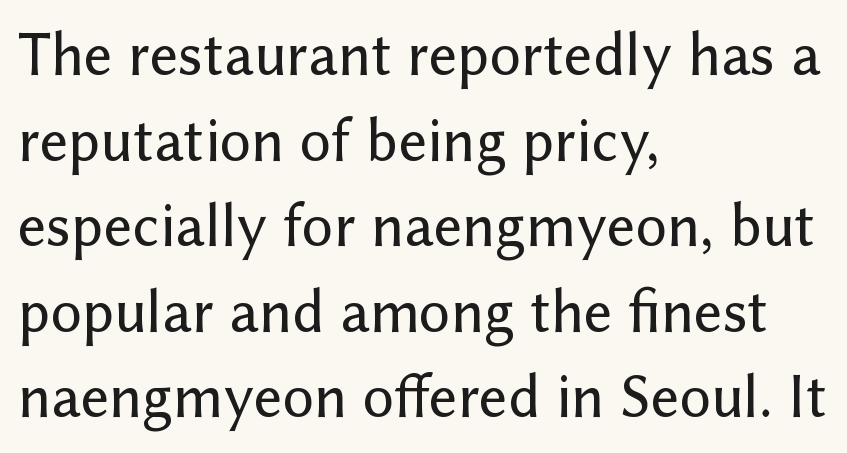
Q: Is the text italic (slanted)? A: No, it is upright.
Q: Is the typeface a serif or a sans-serif typeface? A: Sans-serif.
Q: Is the text underlined? A: No.
Q: How is the paragraph aligned? A: Left-aligned.
Q: Is the spacing between letters normal or unusually wide? A: Normal.
Q: Is the spacing between lines tight, normal or loose? A: Normal.
Q: Width (condensed, normal, or wide)? A: Normal.
Q: Stroke contrast? A: Low.
Q: x-height? A: Medium.
Q: Monospaced? A: No.
